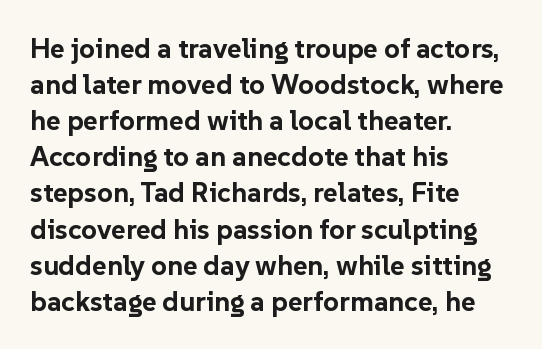
Q: Is the text bold? A: Yes.
Q: Is the text italic (slanted)? A: No, it is upright.
Q: Is the typeface a serif or a sans-serif typeface? A: Sans-serif.
Q: Is the text underlined? A: No.
Q: How is the paragraph aligned? A: Left-aligned.
Q: Is the spacing between letters normal or unusually wide? A: Normal.
Q: Is the spacing between lines tight, normal or loose? A: Normal.
Q: Width (condensed, normal, or wide)? A: Normal.
Q: Stroke contrast? A: Low.
Q: x-height? A: Medium.
Q: Monospaced? A: No.
